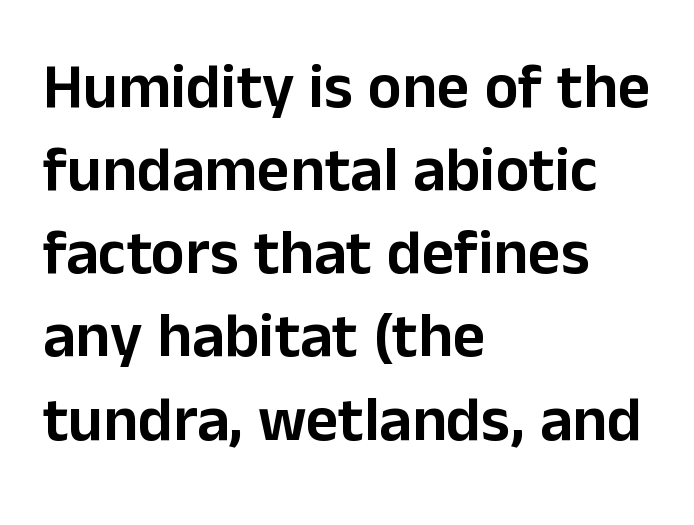
The image shows 63 px sans-serif type, upright; set left-aligned, normal line spacing (1.32x), normal letter spacing, not underlined; low stroke contrast and a medium x-height.
